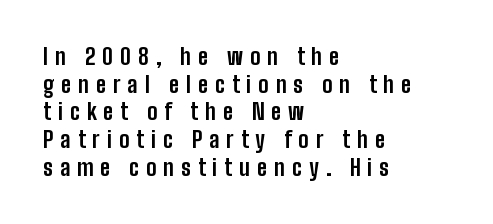
Q: Is the text bold? A: Yes.
Q: Is the text italic (slanted)? A: No, it is upright.
Q: Is the text underlined? A: No.
Q: How is the paragraph aligned? A: Left-aligned.
Q: Is the spacing between letters normal or unusually wide? A: Unusually wide.
Q: Is the spacing between lines tight, normal or loose? A: Normal.
